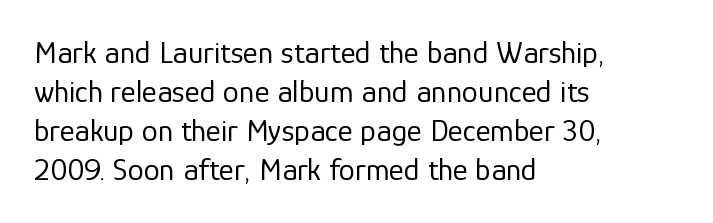
{"serif": "no", "italic": "no", "bold": "no", "weight": "regular", "width": "normal", "stroke_contrast": "low", "x_height": "medium", "monospaced": "no", "underline": "no", "align": "left", "line_spacing_ratio": 1.22, "letter_spacing": "normal", "letter_spacing_em": 0.0, "glyph_px": 32}
